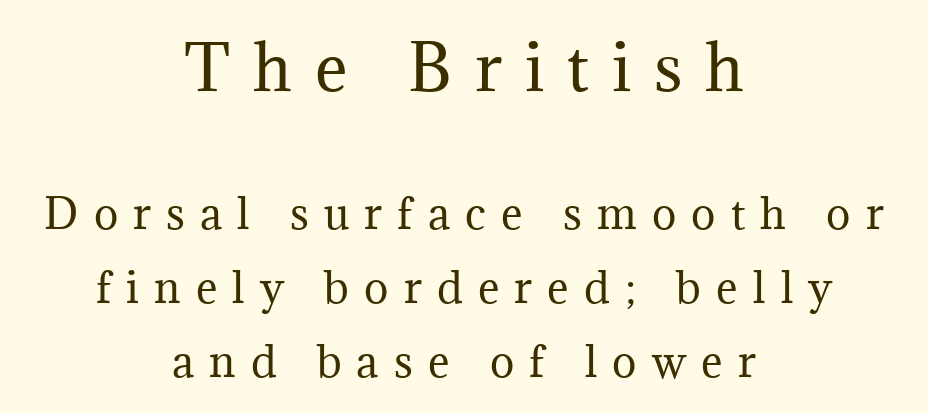
{"serif": "yes", "italic": "no", "bold": "no", "weight": "regular", "width": "normal", "stroke_contrast": "medium", "x_height": "medium", "monospaced": "no", "underline": "no", "align": "center", "line_spacing_ratio": 1.8, "letter_spacing": "wide", "letter_spacing_em": 0.37, "larger_block": "first", "size_ratio": 1.51, "glyph_px": 62}
